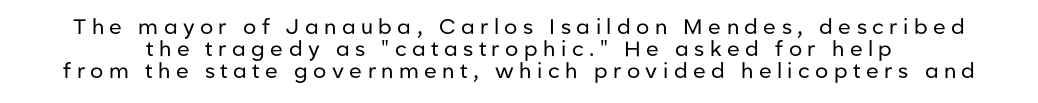
Q: Is the text bold? A: No.
Q: Is the text italic (slanted)? A: No, it is upright.
Q: Is the text underlined? A: No.
Q: Is the spacing between letters normal or unusually wide? A: Unusually wide.
Q: Is the spacing between lines tight, normal or loose? A: Tight.
